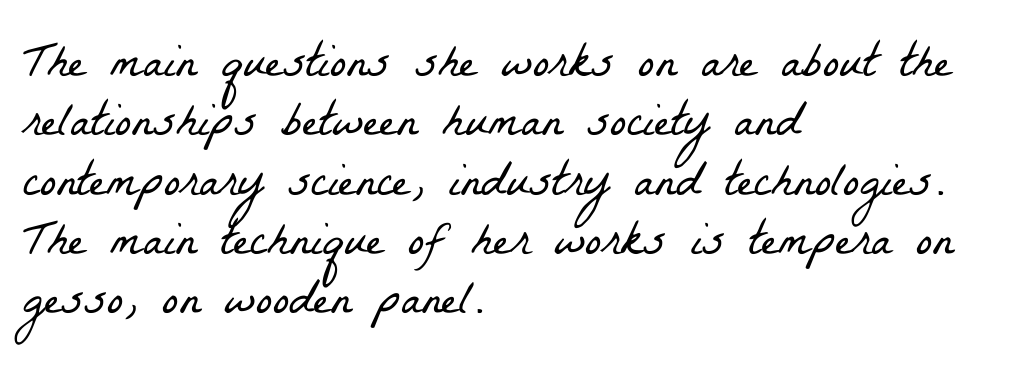
The image shows 49 px light, condensed serif type; set left-aligned, line spacing 1.21x, normal letter spacing, not underlined; low stroke contrast and a medium x-height.
